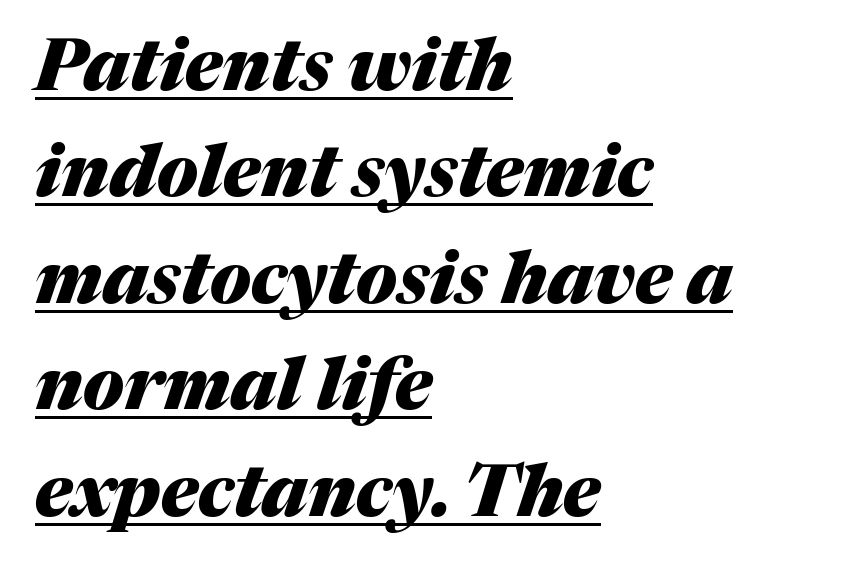
Leftover space on each line is placed entirely after the last word. The font is running at its bold setting. Every word sits above its own underline. The font's italic variant was chosen for this text. Note the varied advance widths — an 'i' is clearly narrower than an 'm'. Students, observe: this is what conventionally led text looks like.
